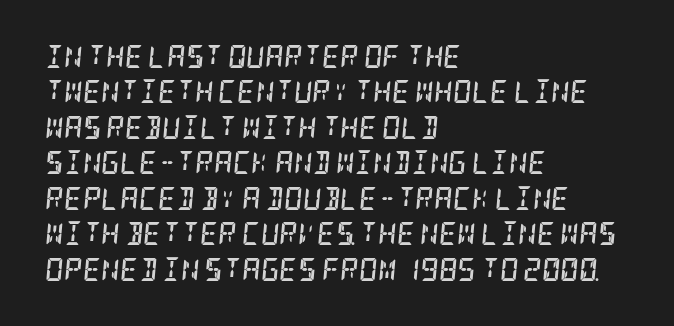
The glyphs are unaccompanied by any horizontal stroke below them. What stands out about the letter spacing? Nothing — it is the standard amount. The rows are spaced the way most documents space them. Each glyph is drawn with heavy, bold strokes. Layout note: lines flush left.
